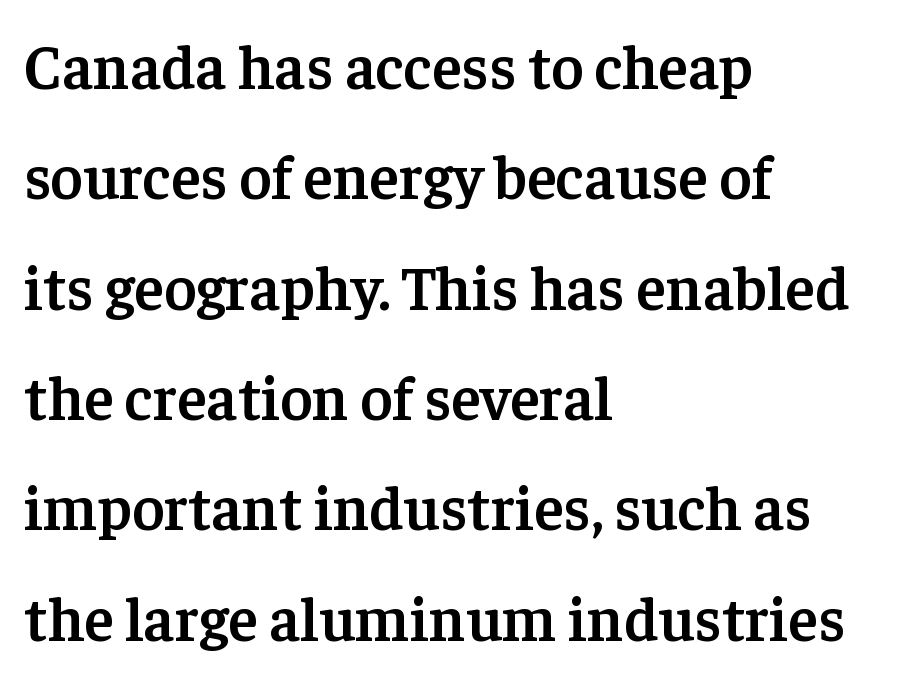
The image shows 62 px semibold serif type, upright; set left-aligned, line spacing 1.78x, normal letter spacing, not underlined; low stroke contrast and a medium x-height.
